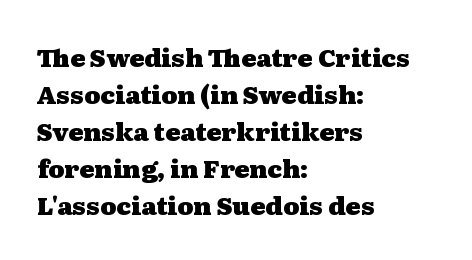
Horizontally, the lines are justified to the leading edge only. These words are printed bold, with thick strokes throughout. These lines sit exactly where default settings would place them. Every character sits straight up, as roman type does. Beneath every word, the page is bare.
